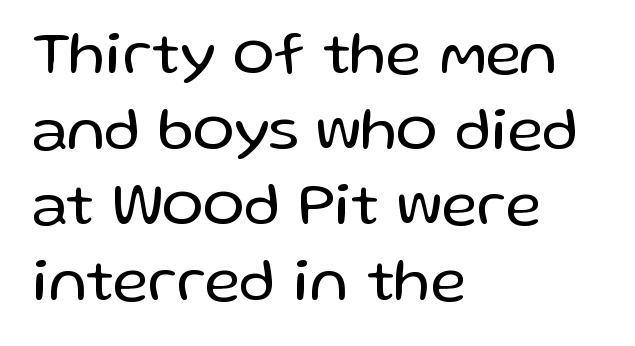
The image shows 62 px regular-weight sans-serif type, upright; set left-aligned, line spacing 1.22x, normal letter spacing, not underlined; low stroke contrast and a medium x-height.
